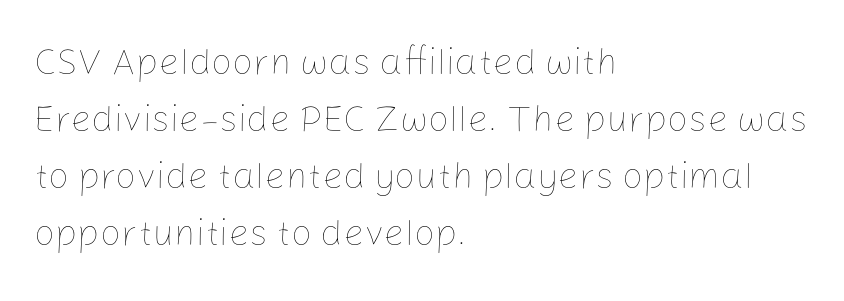
This block has exactly the height ordinary leading produces. The face used here is proportionally spaced, like ordinary book or web type. The gap between lines stays unmarked. You could call the tracking neutral — neither tight nor loose. One-word summary of the alignment: left.
